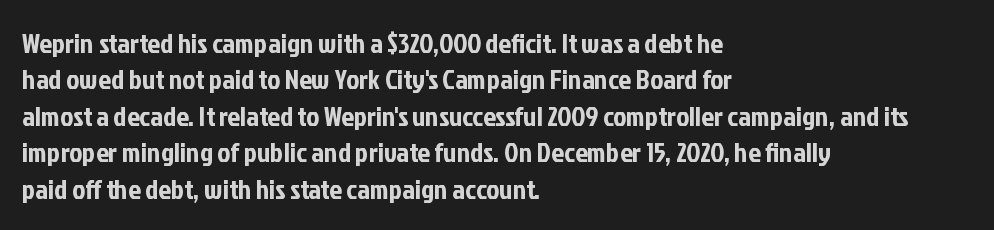
The image shows 28 px condensed sans-serif type, upright; set left-aligned, normal line spacing (1.3x), normal letter spacing, not underlined; low stroke contrast and a medium x-height.
